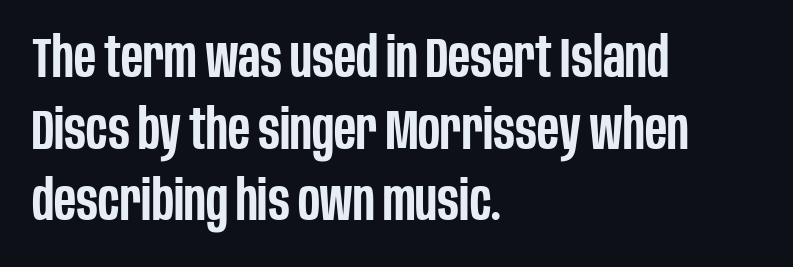
The image shows 56 px semibold, condensed sans-serif type, upright; set left-aligned, normal line spacing (1.28x), normal letter spacing, not underlined; low stroke contrast and a large x-height.
